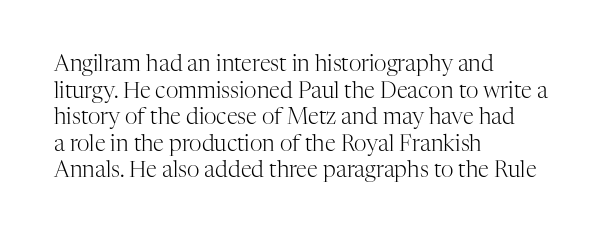
The image shows 22 px text type, upright; set left-aligned, line spacing 1.21x, normal letter spacing, not underlined.
